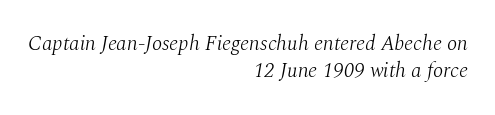
{"italic": "yes", "lean": "right", "slant_degrees": 10, "bold": "no", "underline": "no", "align": "right", "line_spacing": "normal", "line_spacing_ratio": 1.3, "letter_spacing": "normal", "letter_spacing_em": 0.0, "glyph_px": 21}
